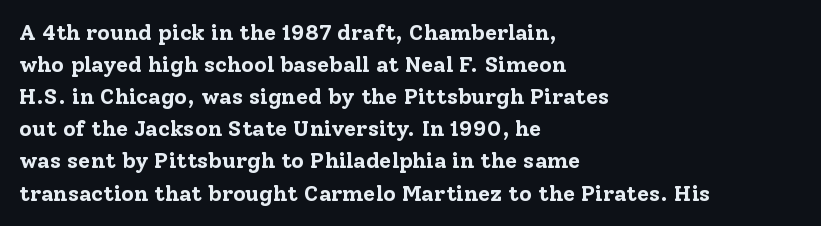
The image shows 22 px bold type, upright; set left-aligned, normal line spacing (1.46x), normal letter spacing, not underlined.
